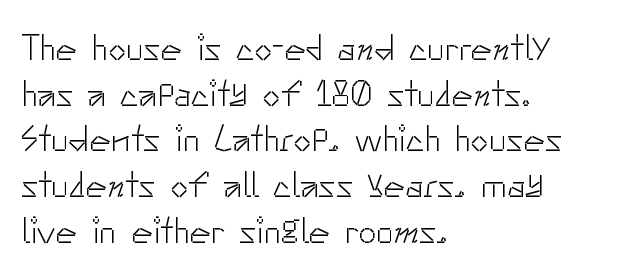
Q: Is the text bold? A: No.
Q: Is the text italic (slanted)? A: No, it is upright.
Q: Is the typeface a serif or a sans-serif typeface? A: Sans-serif.
Q: Is the text underlined? A: No.
Q: How is the paragraph aligned? A: Left-aligned.
Q: Is the spacing between letters normal or unusually wide? A: Normal.
Q: Is the spacing between lines tight, normal or loose? A: Normal.
Q: Width (condensed, normal, or wide)? A: Normal.
Q: Stroke contrast? A: Low.
Q: x-height? A: Small.
Q: Monospaced? A: No.
